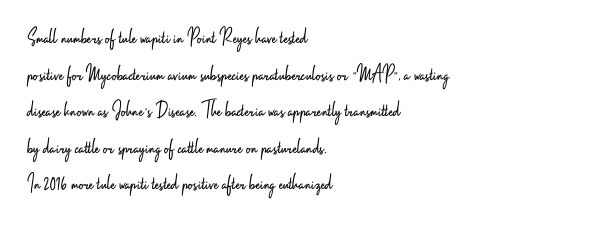
Notice how descenders clear the ascenders below comfortably — that's standard leading. Heft: none added — not bold. The tracking reads as untouched default to a designer's eye. If you drew a ruler down the left edge, every line would touch it.
